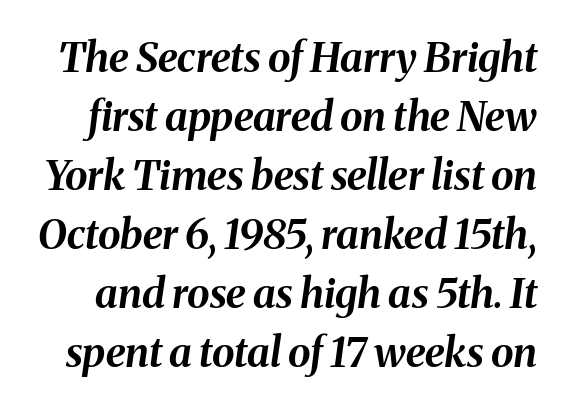
{"italic": "yes", "lean": "right", "slant_degrees": 8, "bold": "yes", "weight": "bold", "width": "normal", "stroke_contrast": "medium", "x_height": "medium", "monospaced": "no", "underline": "no", "line_spacing": "normal", "line_spacing_ratio": 1.44, "letter_spacing": "normal", "letter_spacing_em": 0.0, "glyph_px": 41}
